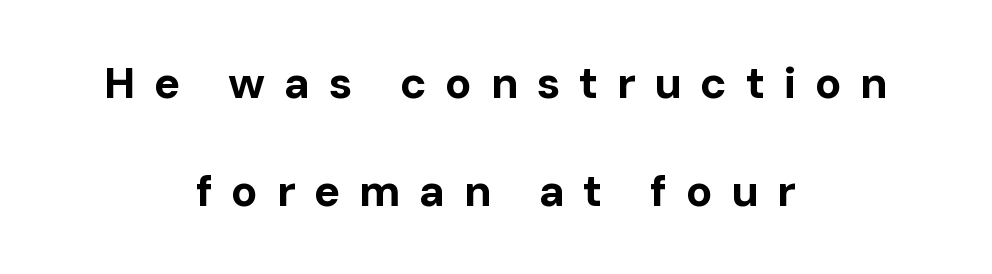
Plain, unruled lines of type. Where is the straight margin? There isn't one; the lines are centered. Designer's note — italics off, roman on. Think of a printed novel: that variable character pitch is what you see here. Spacing between characters has been opened up far beyond the box default.
